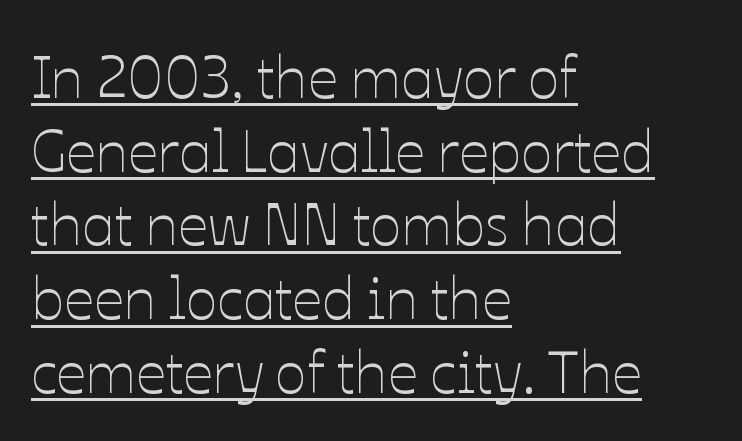
Vertical stems look standard width or narrower in stroke. Note the varied advance widths — an 'i' is clearly narrower than an 'm'. The rendering keeps characters at their native spacing. What's the leading like? Ordinary, nothing unusual. The lettering stays uniformly vertical, giving the passage a roman look.
